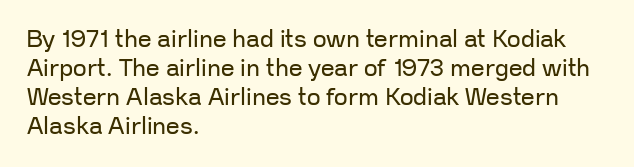
Q: Is the text bold? A: No.
Q: Is the text italic (slanted)? A: No, it is upright.
Q: Is the text underlined? A: No.
Q: How is the paragraph aligned? A: Left-aligned.
Q: Is the spacing between letters normal or unusually wide? A: Normal.
